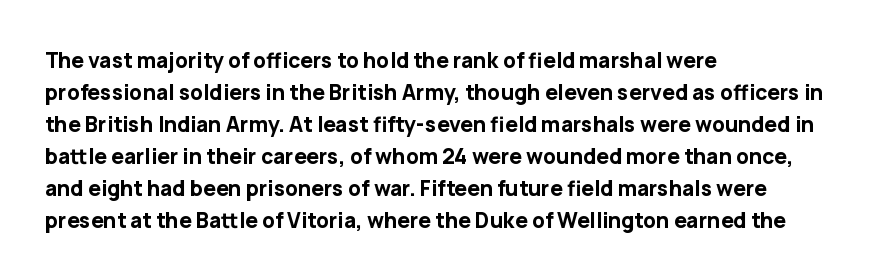
The type sits square on the baseline with zero lean. Summary of weight: heavy, a full bold. Interline gaps are of average width in this sample. The type is set solid horizontally, with unmodified tracking. Underline: absent.
